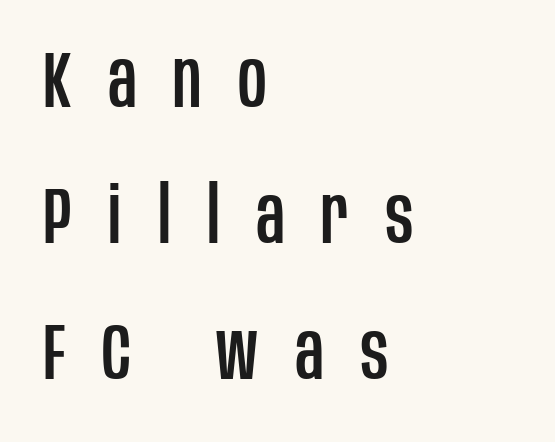
Observe the absence of serifs on each vertical stroke in this sample. All the whitespace from short lines collects on the right. The glyphs are unaccompanied by any horizontal stroke below them. Someone cranked the tracking dial way up on this one. The passage shown is typed in a proportional face where columns would drift. Does the lettering tilt? It doesn't — this is upright.
